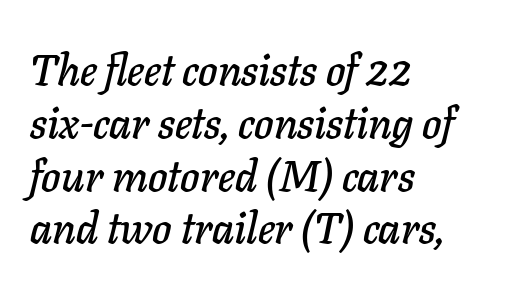
Left-aligned paragraph, ragged on the right. In terms of posture, this sample is oblique. Characters follow at the spacing the type designer built in. Unmarked baselines from the first word to the last. Here the designer chose a conventional face with non-uniform glyph widths.
